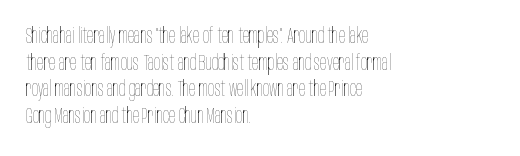
Summary of weight: not heavy and not bold. The vertical gap from one line to the next is medium. The type is set solid horizontally, with unmodified tracking. No italicization has been applied; the sample stays upright. The paragraph shown leans on its left margin. The gap between lines stays unmarked.
